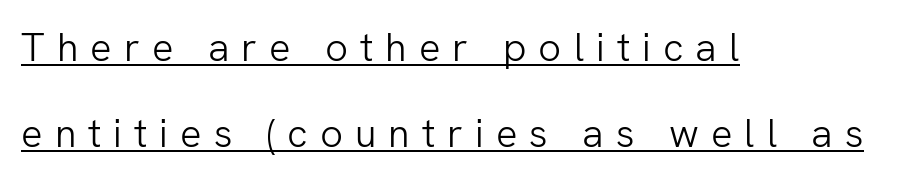
No letter is thick-stroked: the sample isn't bold. The space between consecutive lines is lavish. The face used here is proportionally spaced, like ordinary book or web type. Examine the stroke ends and you'll find no serifs. Short note: letters widely spaced.
